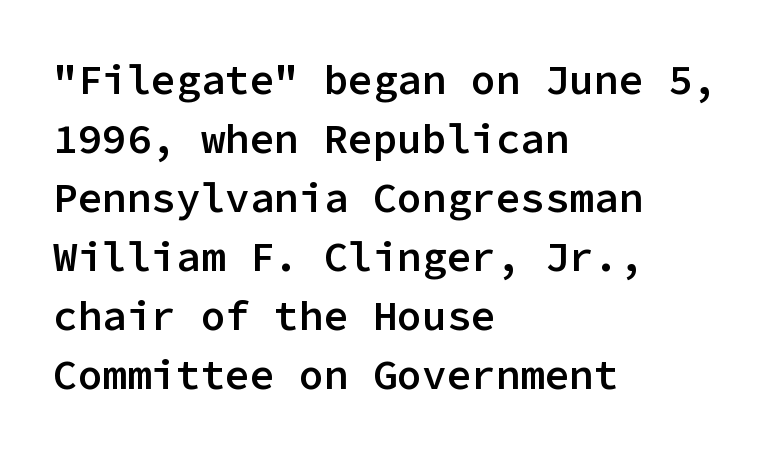
Q: Is the text bold? A: Semi-bold.
Q: Is the text italic (slanted)? A: No, it is upright.
Q: Is the typeface a serif or a sans-serif typeface? A: Sans-serif.
Q: Is the text underlined? A: No.
Q: How is the paragraph aligned? A: Left-aligned.
Q: Is the spacing between letters normal or unusually wide? A: Normal.
Q: Is the spacing between lines tight, normal or loose? A: Normal.
Q: Width (condensed, normal, or wide)? A: Normal.
Q: Stroke contrast? A: Low.
Q: x-height? A: Medium.
Q: Monospaced? A: Yes.
